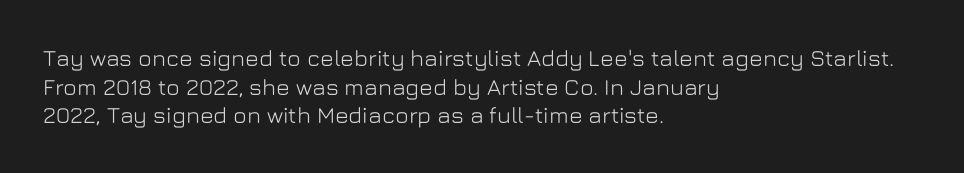
Q: Is the text italic (slanted)? A: No, it is upright.
Q: Is the text underlined? A: No.
Q: How is the paragraph aligned? A: Left-aligned.
Q: Is the spacing between letters normal or unusually wide? A: Normal.
Q: Is the spacing between lines tight, normal or loose? A: Normal.
